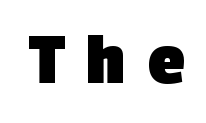
Q: Is the text bold? A: Yes.
Q: Is the typeface a serif or a sans-serif typeface? A: Sans-serif.
Q: Is the text underlined? A: No.
Q: Is the spacing between letters normal or unusually wide? A: Unusually wide.
Q: Width (condensed, normal, or wide)? A: Normal.
Q: x-height? A: Medium.
Q: Monospaced? A: No.
